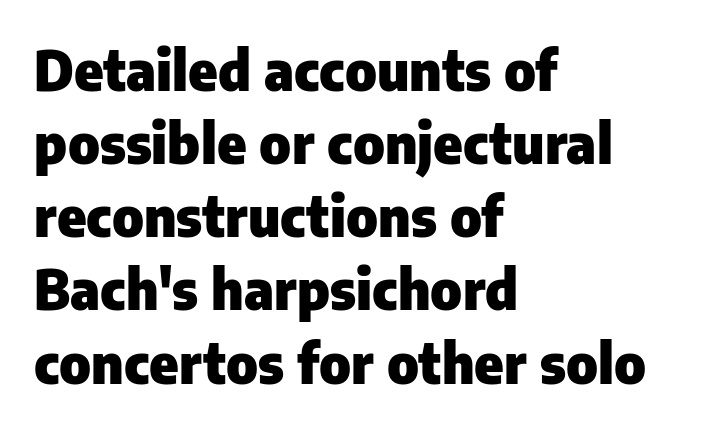
{"serif": "no", "italic": "no", "bold": "yes", "weight": "heavy", "width": "normal", "stroke_contrast": "low", "x_height": "medium", "monospaced": "no", "underline": "no", "align": "left", "line_spacing": "normal", "line_spacing_ratio": 1.33, "letter_spacing": "normal", "letter_spacing_em": 0.0, "glyph_px": 55}
